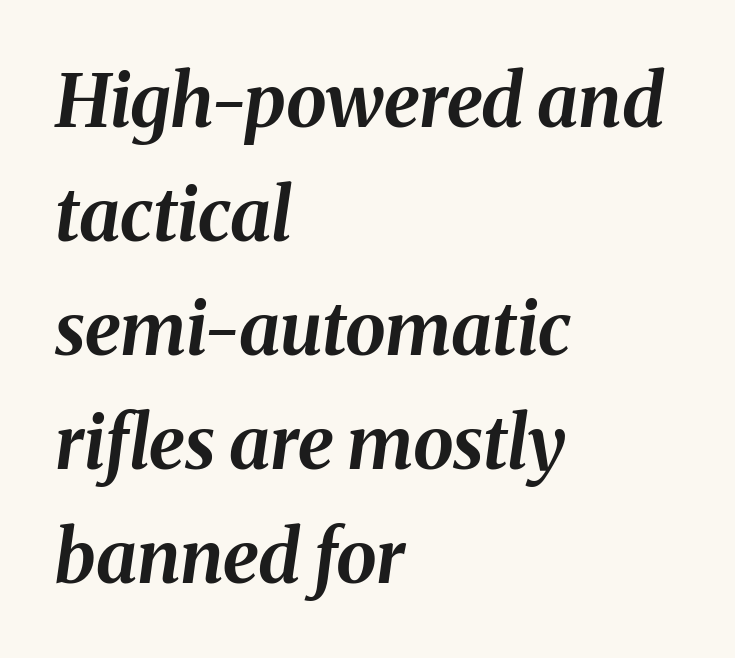
{"italic": "yes", "lean": "right", "slant_degrees": 8, "bold": "yes", "weight": "bold", "width": "normal", "stroke_contrast": "medium", "x_height": "medium", "monospaced": "no", "underline": "no", "align": "left", "line_spacing": "normal", "line_spacing_ratio": 1.56, "letter_spacing": "normal", "letter_spacing_em": 0.0, "glyph_px": 73}
